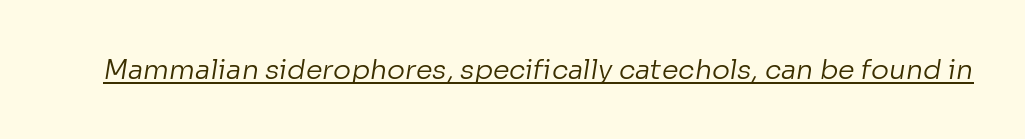
Is the letter spacing exaggerated? No — it looks like the ordinary default. Stem width sits at or under what a default text font uses. Underline: present.
